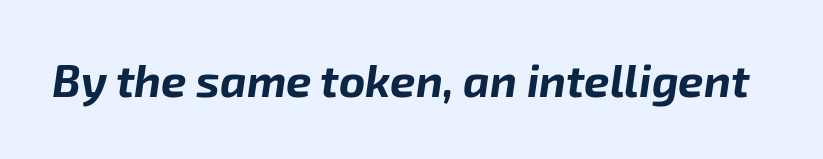
A typesetter would mark this as italic. The type is set solid horizontally, with unmodified tracking. Each glyph is drawn with heavy, bold strokes. The words here are not underlined. Think of a printed novel: that variable character pitch is what you see here.
